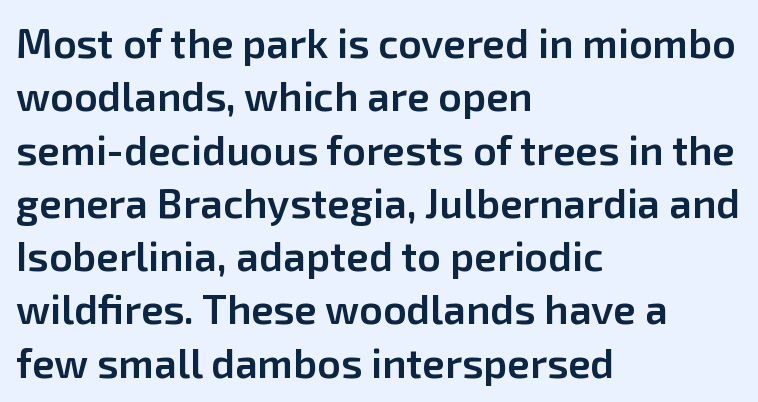
Q: Is the text bold? A: Semi-bold.
Q: Is the text italic (slanted)? A: No, it is upright.
Q: Is the typeface a serif or a sans-serif typeface? A: Sans-serif.
Q: Is the text underlined? A: No.
Q: How is the paragraph aligned? A: Left-aligned.
Q: Is the spacing between letters normal or unusually wide? A: Normal.
Q: Is the spacing between lines tight, normal or loose? A: Normal.
Q: Width (condensed, normal, or wide)? A: Normal.
Q: Stroke contrast? A: Low.
Q: x-height? A: Medium.
Q: Monospaced? A: No.
